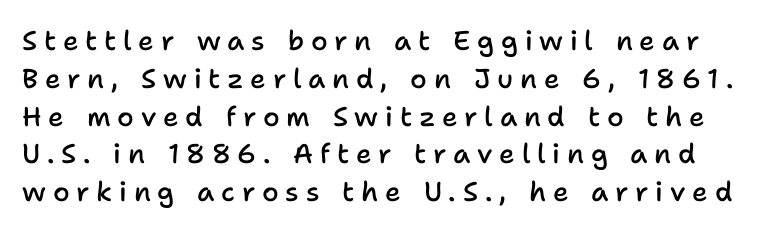
Q: Is the text bold? A: Semi-bold.
Q: Is the text italic (slanted)? A: No, it is upright.
Q: Is the text underlined? A: No.
Q: Is the spacing between letters normal or unusually wide? A: Unusually wide.
Q: Is the spacing between lines tight, normal or loose? A: Normal.
